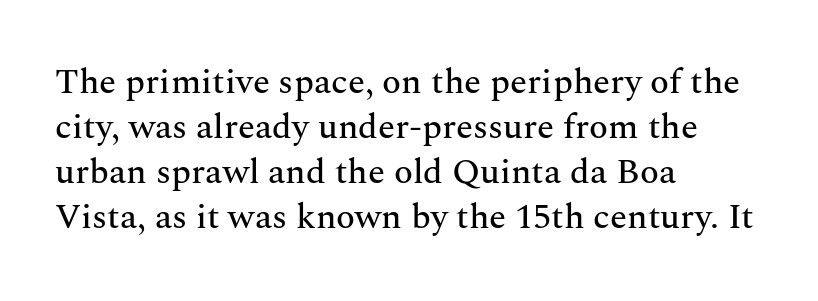
The image shows 35 px serif type, upright; set left-aligned, normal line spacing (1.29x), normal letter spacing, not underlined; medium stroke contrast and a medium x-height.
